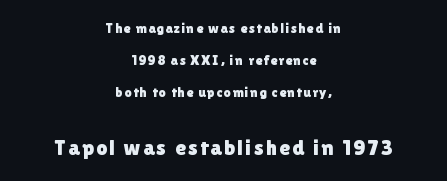
Every stem runs plumb, perpendicular to the baseline. Quick note: interline space is abundant. The block sitting lower on the canvas is the one with enlarged characters. Teacher's note: observe the equal gaps on both sides — that is centered alignment.
